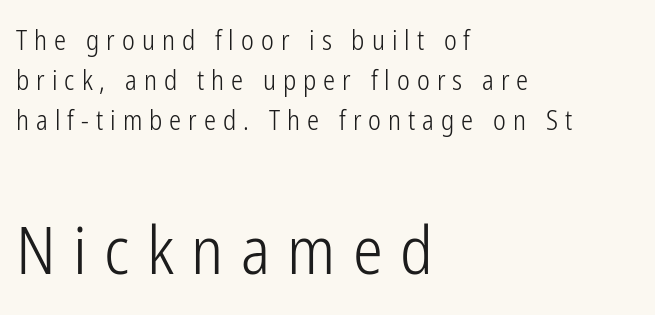
Q: Is the text bold? A: No.
Q: Is the text italic (slanted)? A: No, it is upright.
Q: Is the typeface a serif or a sans-serif typeface? A: Sans-serif.
Q: Is the text underlined? A: No.
Q: How is the paragraph aligned? A: Left-aligned.
Q: Is the spacing between letters normal or unusually wide? A: Unusually wide.
Q: Is the spacing between lines tight, normal or loose? A: Normal.
Q: Which block of text is set in a larger size, the first (top) or the second (bottom)? A: The second (bottom) one.
Q: Width (condensed, normal, or wide)? A: Condensed.
Q: Stroke contrast? A: Low.
Q: x-height? A: Medium.
Q: Monospaced? A: No.
